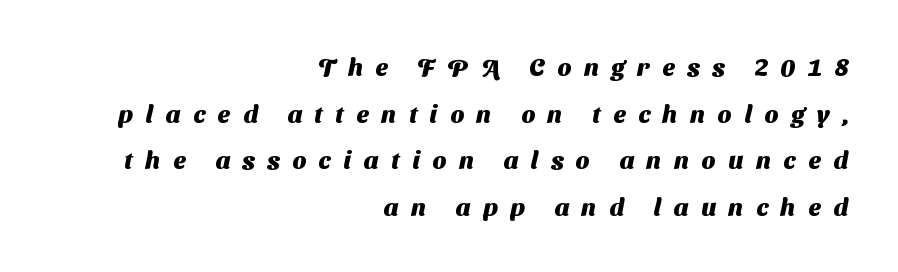
The baseline area is clear. On the weight axis this lands at bold, roughly 700. Display-style spreading of the glyphs; the letterfit is very open. The lines are quadded right.
